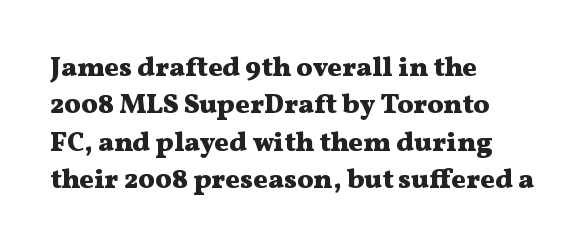
The image shows 27 px bold type, upright; set left-aligned, normal line spacing (1.38x), normal letter spacing, not underlined.
